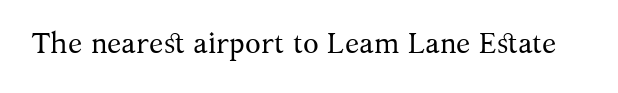
Quick note: underline off. The rendering keeps characters at their native spacing. Weight: not bold — regular or lighter. A typesetter would label this face a serif. Quick note: not italic, upright. Note the varied advance widths — an 'i' is clearly narrower than an 'm'.
